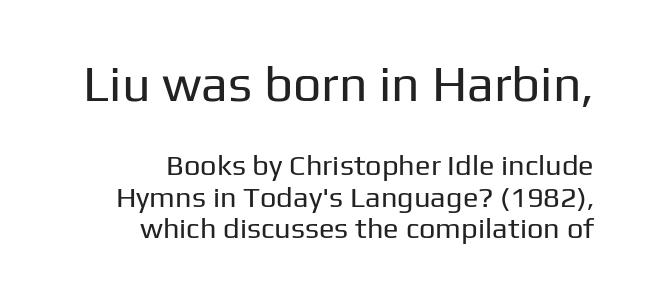
The image shows 50 px regular-weight sans-serif type, upright; set right-aligned, tight line spacing (1.07x), normal letter spacing, not underlined; the first (top) block is 1.72x larger; low stroke contrast and a medium x-height.
